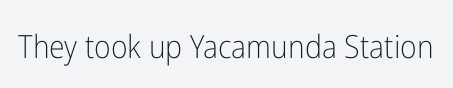
Descender tails drop into unmarked territory. Font category for this specimen: sans-serif. If you drew a line through each stem, it would be perfectly vertical. Nothing unusual about the tracking: characters are spaced as the font intends.
